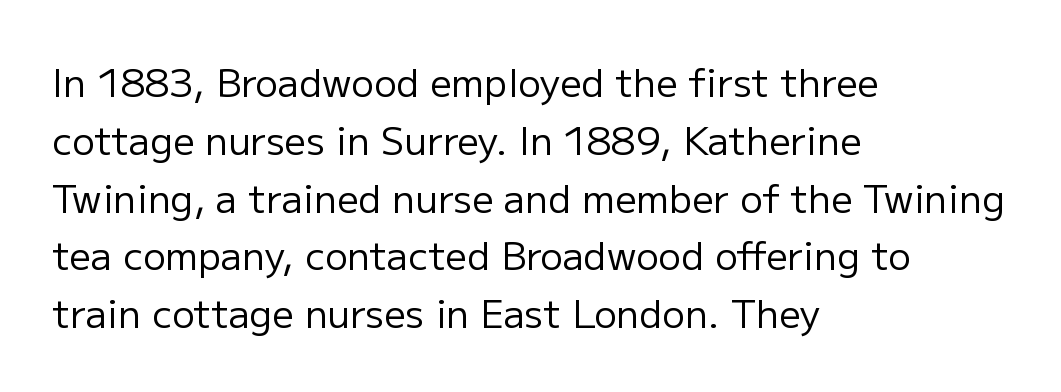
Q: Is the text bold? A: No.
Q: Is the text italic (slanted)? A: No, it is upright.
Q: Is the typeface a serif or a sans-serif typeface? A: Sans-serif.
Q: Is the text underlined? A: No.
Q: How is the paragraph aligned? A: Left-aligned.
Q: Is the spacing between letters normal or unusually wide? A: Normal.
Q: Is the spacing between lines tight, normal or loose? A: Normal.
Q: Width (condensed, normal, or wide)? A: Normal.
Q: Stroke contrast? A: Low.
Q: x-height? A: Medium.
Q: Monospaced? A: No.
